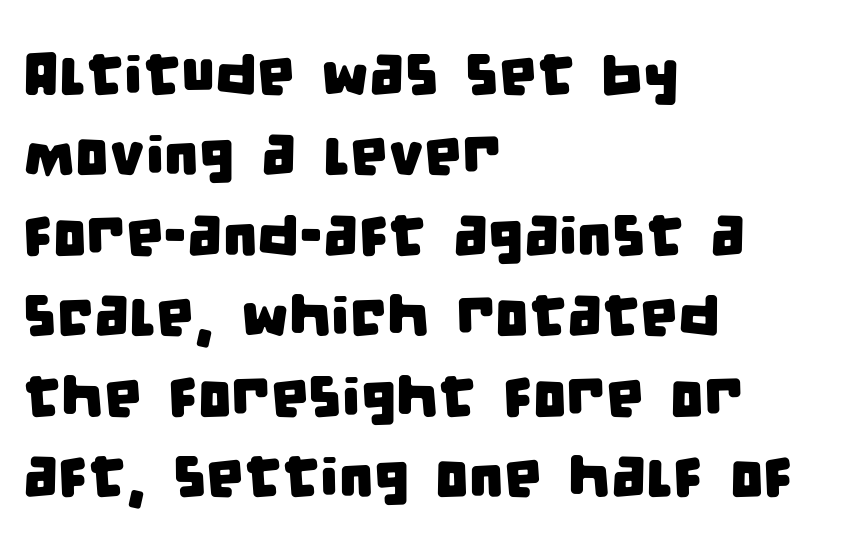
The image shows 60 px condensed sans-serif type; set left-aligned, normal line spacing (1.34x), normal letter spacing, not underlined; low stroke contrast and a large x-height.
